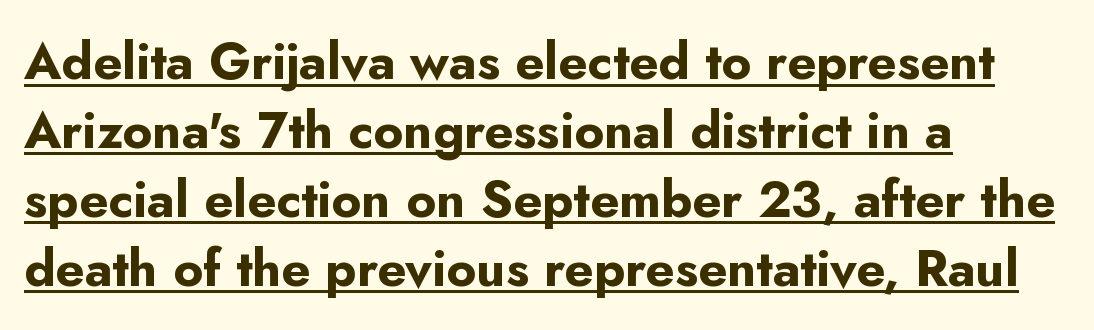
Q: Is the text bold? A: Yes.
Q: Is the text italic (slanted)? A: No, it is upright.
Q: Is the typeface a serif or a sans-serif typeface? A: Sans-serif.
Q: Is the text underlined? A: Yes.
Q: How is the paragraph aligned? A: Left-aligned.
Q: Is the spacing between letters normal or unusually wide? A: Normal.
Q: Is the spacing between lines tight, normal or loose? A: Normal.
Q: Width (condensed, normal, or wide)? A: Normal.
Q: Stroke contrast? A: Low.
Q: x-height? A: Small.
Q: Monospaced? A: No.
